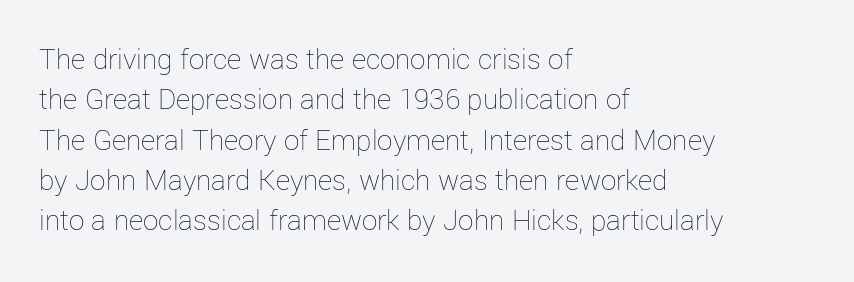
Q: Is the text bold? A: No.
Q: Is the text italic (slanted)? A: No, it is upright.
Q: Is the text underlined? A: No.
Q: How is the paragraph aligned? A: Left-aligned.
Q: Is the spacing between letters normal or unusually wide? A: Normal.
Q: Is the spacing between lines tight, normal or loose? A: Normal.
Q: Width (condensed, normal, or wide)? A: Normal.
Q: Stroke contrast? A: Low.
Q: x-height? A: Medium.
Q: Monospaced? A: No.
